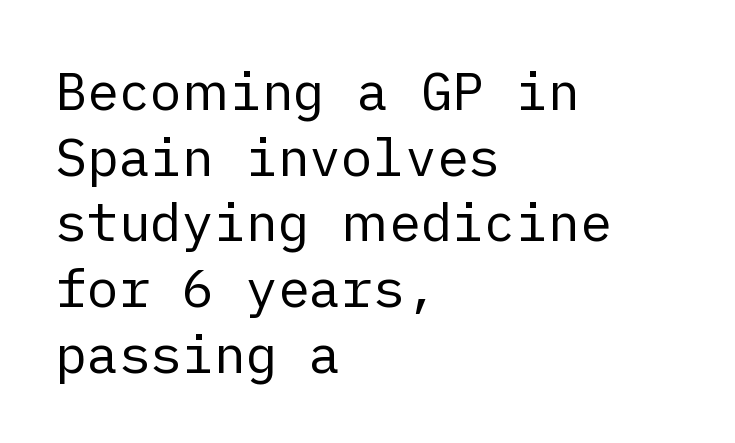
{"serif": "no", "italic": "no", "bold": "no", "weight": "regular", "width": "normal", "stroke_contrast": "low", "x_height": "medium", "underline": "no", "align": "left", "line_spacing_ratio": 1.24, "letter_spacing": "normal", "letter_spacing_em": 0.0, "glyph_px": 53}
